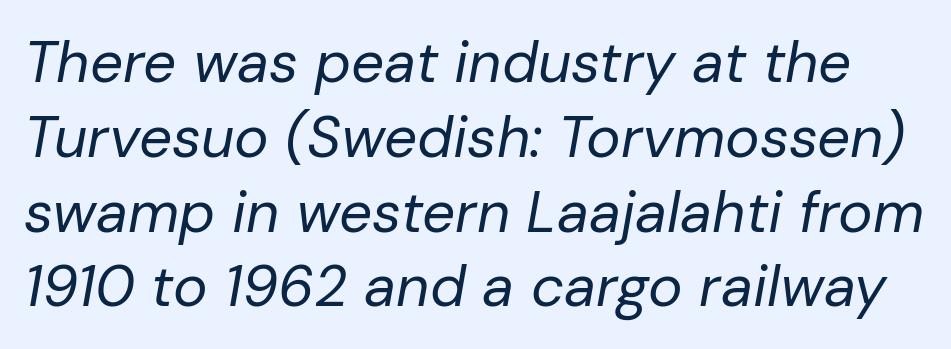
Q: Is the text bold? A: No.
Q: Is the text italic (slanted)? A: Yes, it leans right by about 10 degrees.
Q: Is the text underlined? A: No.
Q: Is the spacing between letters normal or unusually wide? A: Normal.
Q: Is the spacing between lines tight, normal or loose? A: Normal.
Q: Width (condensed, normal, or wide)? A: Normal.
Q: Stroke contrast? A: Low.
Q: x-height? A: Medium.
Q: Monospaced? A: No.
